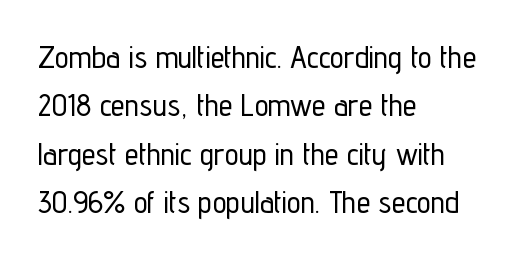
The image shows 31 px condensed sans-serif type, upright; set left-aligned, normal line spacing (1.56x), normal letter spacing, not underlined; low stroke contrast and a medium x-height.
